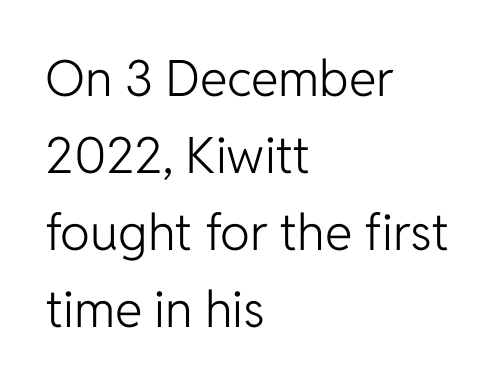
Q: Is the text bold? A: No.
Q: Is the text italic (slanted)? A: No, it is upright.
Q: Is the typeface a serif or a sans-serif typeface? A: Sans-serif.
Q: Is the text underlined? A: No.
Q: How is the paragraph aligned? A: Left-aligned.
Q: Is the spacing between letters normal or unusually wide? A: Normal.
Q: Is the spacing between lines tight, normal or loose? A: Normal.
Q: Width (condensed, normal, or wide)? A: Normal.
Q: Stroke contrast? A: Low.
Q: x-height? A: Medium.
Q: Monospaced? A: No.
